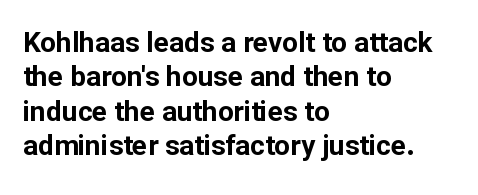
{"serif": "no", "italic": "no", "bold": "yes", "weight": "bold", "width": "normal", "stroke_contrast": "low", "x_height": "medium", "monospaced": "no", "underline": "no", "align": "left", "line_spacing_ratio": 1.23, "letter_spacing": "normal", "letter_spacing_em": 0.0, "glyph_px": 28}
